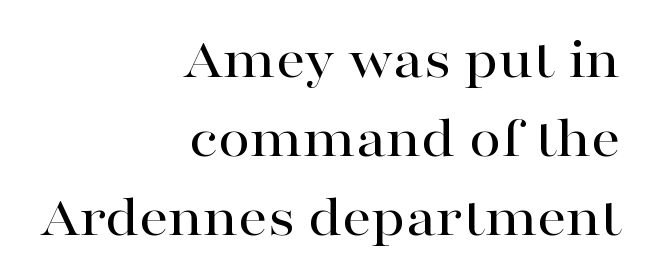
Is this a fixed-width face? No — the glyphs have proportional, varying widths. Honestly, there is no underline to notice here at all. Regarding serifs, this sample has them. What's the leading like? Ordinary, nothing unusual. A typesetter would call this zero additional tracking. Horizontally, the lines are justified to the trailing edge only.
